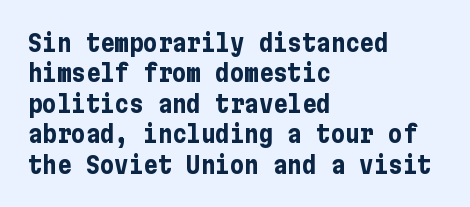
{"italic": "no", "bold": "yes", "underline": "no", "align": "left", "line_spacing": "normal", "line_spacing_ratio": 1.27, "letter_spacing": "normal", "letter_spacing_em": 0.0, "glyph_px": 24}
